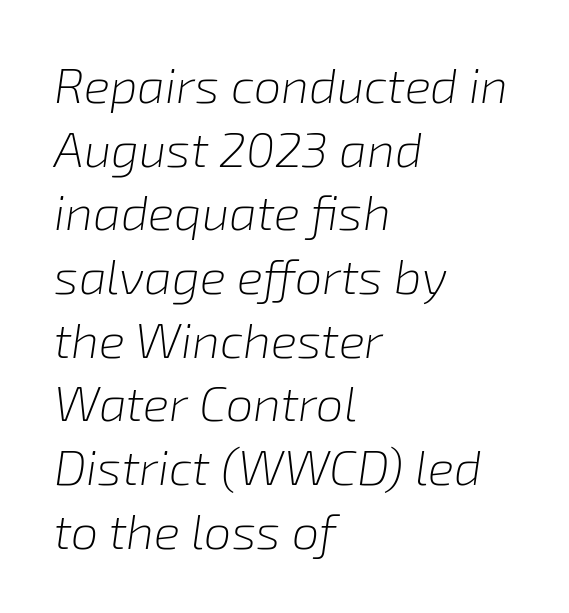
Q: Is the text bold? A: No.
Q: Is the text italic (slanted)? A: Yes, it leans right by about 8 degrees.
Q: Is the text underlined? A: No.
Q: How is the paragraph aligned? A: Left-aligned.
Q: Is the spacing between letters normal or unusually wide? A: Normal.
Q: Is the spacing between lines tight, normal or loose? A: Normal.
Q: Width (condensed, normal, or wide)? A: Normal.
Q: Stroke contrast? A: Low.
Q: x-height? A: Medium.
Q: Monospaced? A: No.
